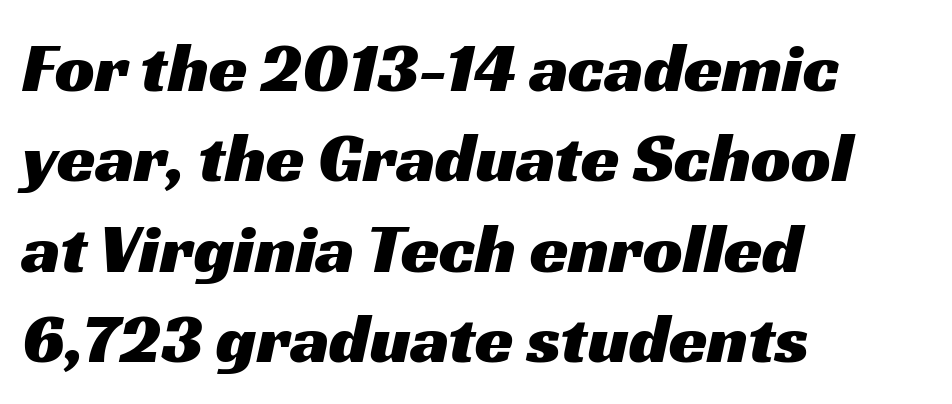
The image shows 70 px wide sans-serif type; set left-aligned, normal line spacing (1.29x), normal letter spacing, not underlined; medium stroke contrast and a medium x-height.
